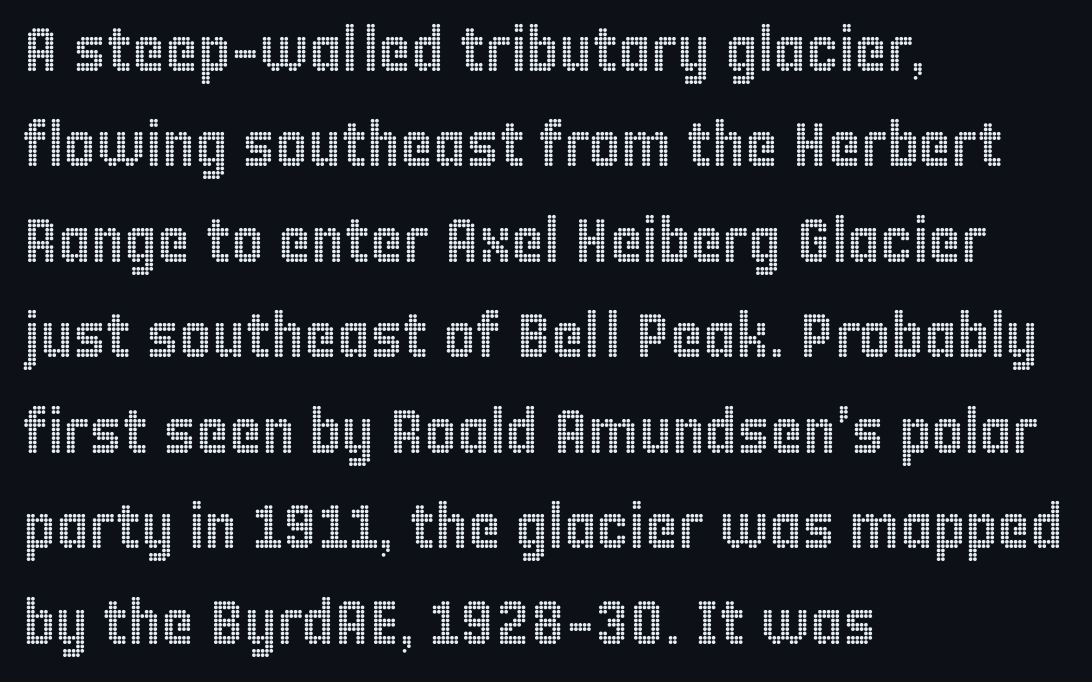
Q: Is the text italic (slanted)? A: No, it is upright.
Q: Is the text underlined? A: No.
Q: How is the paragraph aligned? A: Left-aligned.
Q: Is the spacing between letters normal or unusually wide? A: Normal.
Q: Is the spacing between lines tight, normal or loose? A: Normal.
Q: Width (condensed, normal, or wide)? A: Condensed.
Q: x-height? A: Large.
Q: Monospaced? A: No.
